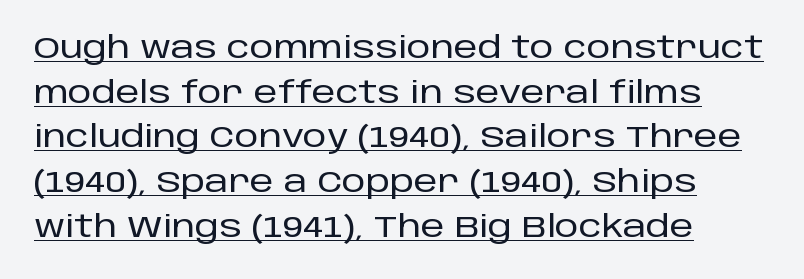
Is this a fixed-width face? No — the glyphs have proportional, varying widths. In designer terms, the underline attribute is active on this setting. Notice how the stems are strictly vertical — no italics here. Here the glyphs are tracked normally, forming tight word shapes. The lines in this sample share a left origin and differ only in where they stop. A typesetter would call this leading conventional body-copy spacing.
